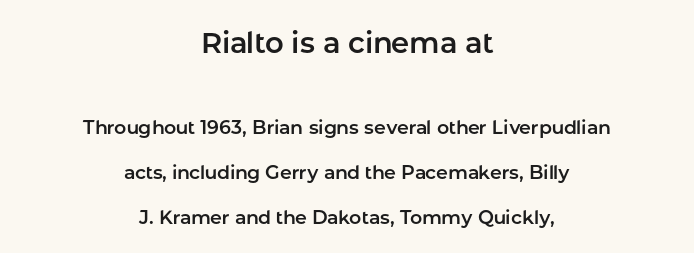
{"serif": "no", "italic": "no", "width": "normal", "stroke_contrast": "low", "x_height": "medium", "monospaced": "no", "underline": "no", "align": "center", "line_spacing": "loose", "line_spacing_ratio": 2.35, "letter_spacing": "normal", "letter_spacing_em": 0.0, "larger_block": "first", "size_ratio": 1.53, "glyph_px": 29}
